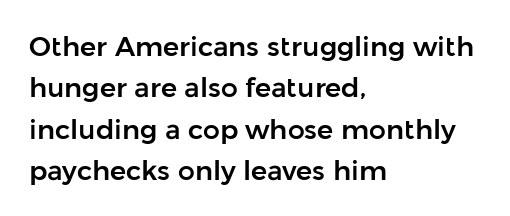
{"italic": "no", "underline": "no", "align": "left", "line_spacing": "normal", "line_spacing_ratio": 1.53, "letter_spacing": "normal", "letter_spacing_em": 0.0, "glyph_px": 27}
